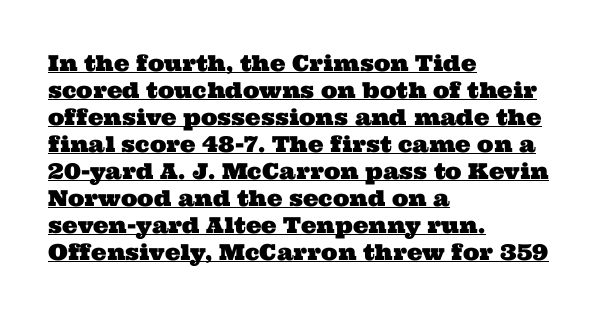
The image shows 22 px text type; set left-aligned, line spacing 1.23x, normal letter spacing, underlined.
